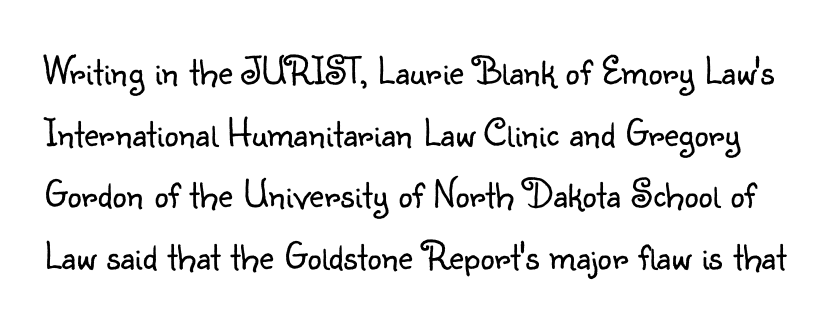
The image shows 40 px light sans-serif type, upright; set normal line spacing (1.54x), normal letter spacing, not underlined; low stroke contrast and a small x-height.
